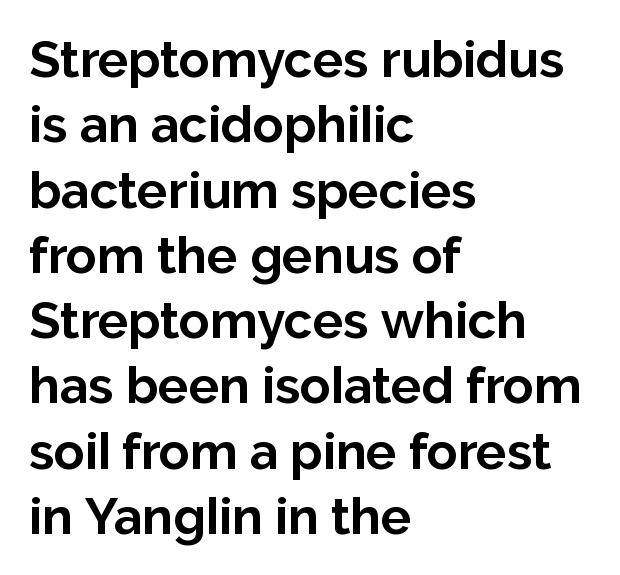
Words appear dense and cohesive because spacing is normal. Normally led — the rows are evenly, conventionally spaced. Looks like regular typesetting: each glyph gets only the width it needs. Has an underline been added? It has not. I'd call this a sans setting — the letters go barefoot.
